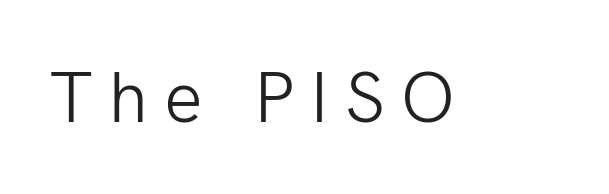
Q: Is the text bold? A: No.
Q: Is the text italic (slanted)? A: No, it is upright.
Q: Is the typeface a serif or a sans-serif typeface? A: Sans-serif.
Q: Is the text underlined? A: No.
Q: Is the spacing between letters normal or unusually wide? A: Unusually wide.
Q: Width (condensed, normal, or wide)? A: Normal.
Q: Stroke contrast? A: Low.
Q: x-height? A: Medium.
Q: Monospaced? A: No.
